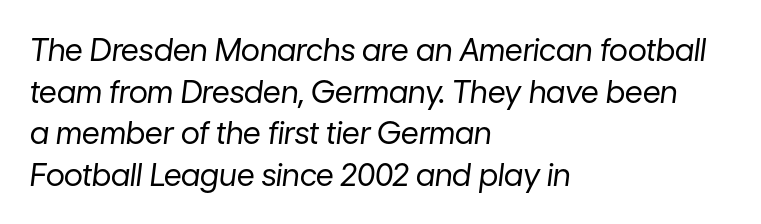
{"italic": "yes", "lean": "right", "slant_degrees": 7, "bold": "no", "weight": "regular", "width": "normal", "stroke_contrast": "low", "x_height": "medium", "monospaced": "no", "underline": "no", "align": "left", "line_spacing": "normal", "line_spacing_ratio": 1.34, "letter_spacing": "normal", "letter_spacing_em": 0.0, "glyph_px": 31}
